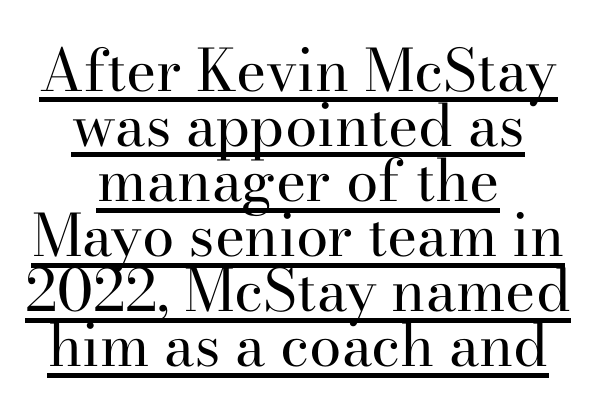
Q: Is the text bold? A: No.
Q: Is the text italic (slanted)? A: No, it is upright.
Q: Is the typeface a serif or a sans-serif typeface? A: Serif.
Q: Is the text underlined? A: Yes.
Q: How is the paragraph aligned? A: Centered.
Q: Is the spacing between letters normal or unusually wide? A: Normal.
Q: Is the spacing between lines tight, normal or loose? A: Tight.
Q: Width (condensed, normal, or wide)? A: Normal.
Q: Stroke contrast? A: High.
Q: x-height? A: Small.
Q: Monospaced? A: No.
